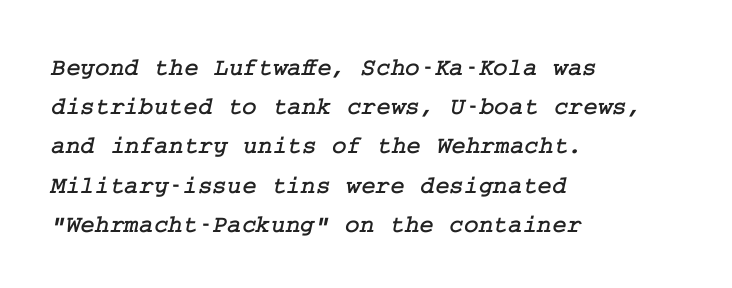
The image shows 25 px text type; set left-aligned, normal line spacing (1.57x), normal letter spacing, not underlined.
